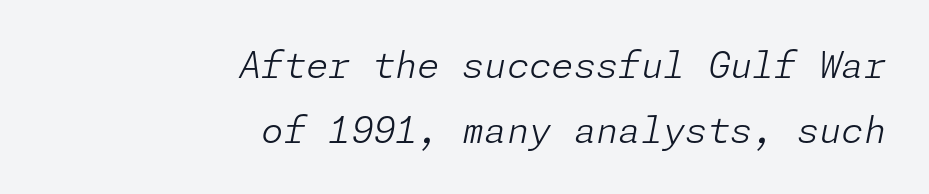
Tracking here is standard; glyphs follow each other at the usual distance. The specimen omits any rule beneath the text block's lines. A light-to-regular cut is what we see here. The whole block is typeset with a tilt. The lines in this sample share a right terminus and differ only in where they begin.
